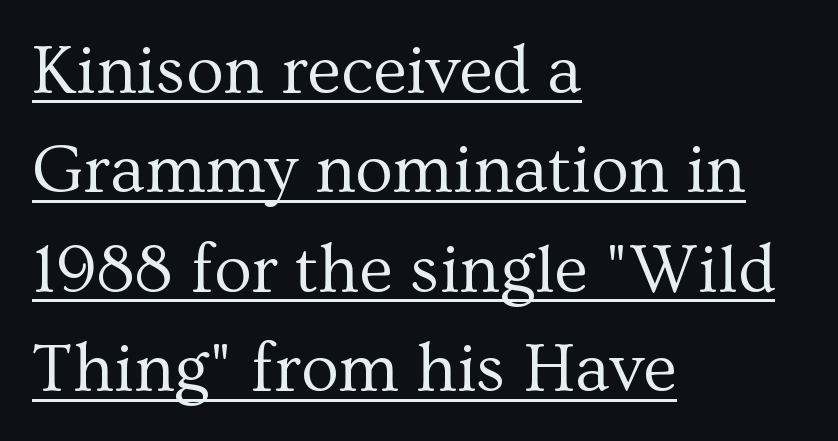
The image shows 69 px regular-weight serif type, upright; set left-aligned, normal line spacing (1.44x), normal letter spacing, underlined; medium stroke contrast and a medium x-height.
